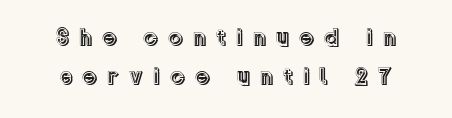
Q: Is the text italic (slanted)? A: No, it is upright.
Q: Is the text underlined? A: No.
Q: Is the spacing between letters normal or unusually wide? A: Unusually wide.
Q: Is the spacing between lines tight, normal or loose? A: Normal.
